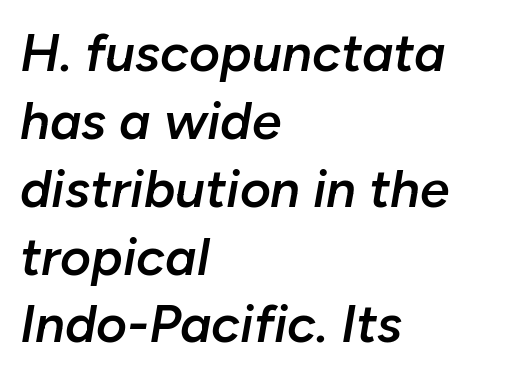
Each letter keeps its own natural width here, so spacing adapts to shape. The passage shown is not underscored anywhere. The letters are semibold — heavier than regular but short of a full bold. Does the leading feel generous? No, just average. The paragraph has a hard left edge and a soft right edge.
